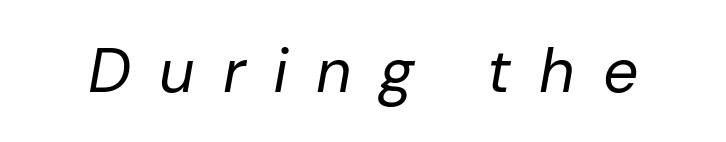
The image shows 62 px regular-weight type, italic (leaning right); set unusually wide letter spacing (+0.45 em), not underlined; low stroke contrast and a medium x-height.
